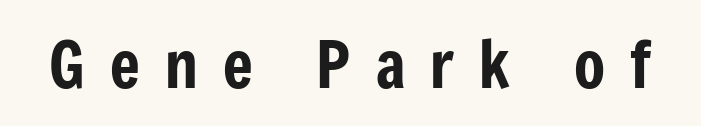
The image shows 64 px condensed sans-serif type, upright; set unusually wide letter spacing (+0.39 em), not underlined; low stroke contrast and a medium x-height.
